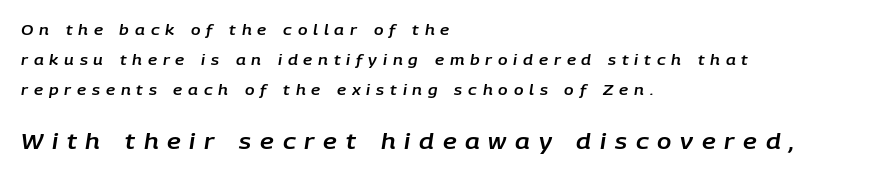
{"italic": "yes", "lean": "right", "slant_degrees": 9, "underline": "no", "align": "left", "line_spacing": "loose", "line_spacing_ratio": 2.14, "letter_spacing": "wide", "letter_spacing_em": 0.42, "larger_block": "second", "size_ratio": 1.5, "glyph_px": 21}
